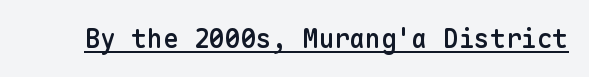
The letters stand upright; this is a roman face. This is moderately heavy type, rendered in semibold. These characters rest on top of a visible drawn line. You could call the tracking neutral — neither tight nor loose.
